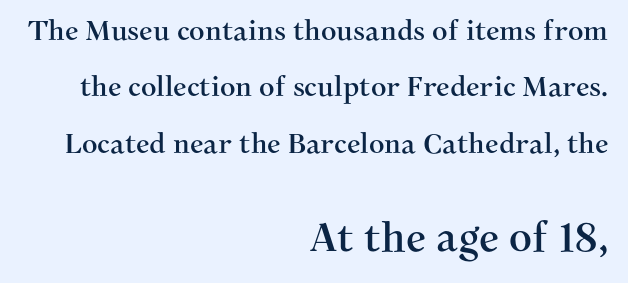
Q: Is the text italic (slanted)? A: No, it is upright.
Q: Is the typeface a serif or a sans-serif typeface? A: Serif.
Q: Is the text underlined? A: No.
Q: How is the paragraph aligned? A: Right-aligned.
Q: Is the spacing between letters normal or unusually wide? A: Normal.
Q: Is the spacing between lines tight, normal or loose? A: Loose.
Q: Which block of text is set in a larger size, the first (top) or the second (bottom)? A: The second (bottom) one.
Q: Width (condensed, normal, or wide)? A: Normal.
Q: Stroke contrast? A: Medium.
Q: x-height? A: Medium.
Q: Monospaced? A: No.
